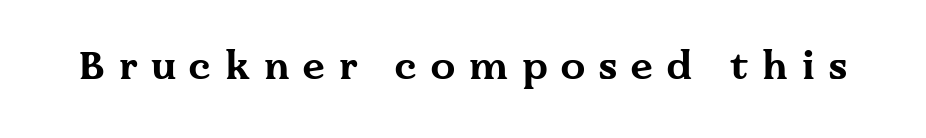
The image shows 39 px bold, wide serif type, upright; set unusually wide letter spacing (+0.36 em), not underlined; medium stroke contrast and a medium x-height.
